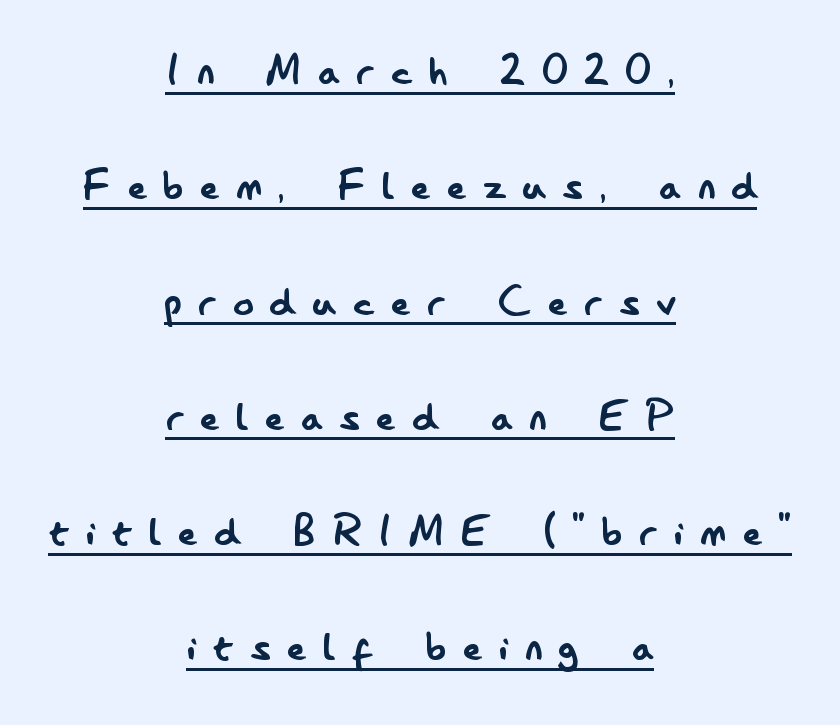
{"serif": "no", "italic": "no", "bold": "no", "weight": "regular", "width": "condensed", "stroke_contrast": "low", "x_height": "small", "monospaced": "no", "underline": "yes", "align": "center", "line_spacing": "loose", "line_spacing_ratio": 2.26, "letter_spacing": "wide", "letter_spacing_em": 0.33, "glyph_px": 51}
